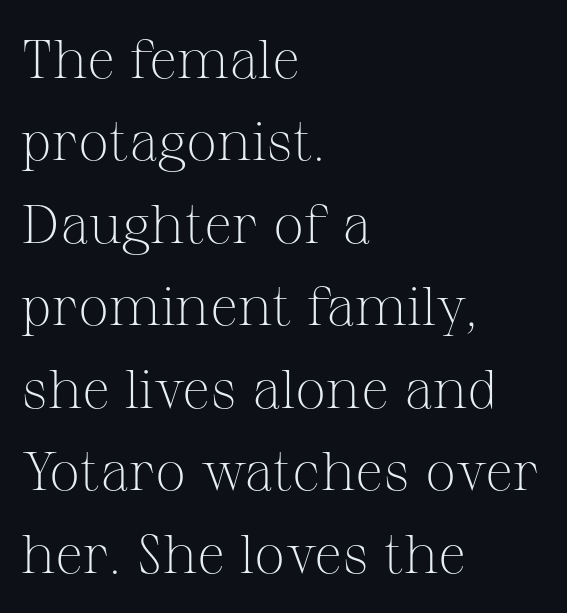
{"serif": "yes", "italic": "no", "bold": "no", "weight": "light", "width": "normal", "stroke_contrast": "medium", "x_height": "medium", "monospaced": "no", "underline": "no", "align": "left", "line_spacing": "normal", "line_spacing_ratio": 1.5, "letter_spacing": "normal", "letter_spacing_em": 0.0, "glyph_px": 55}
